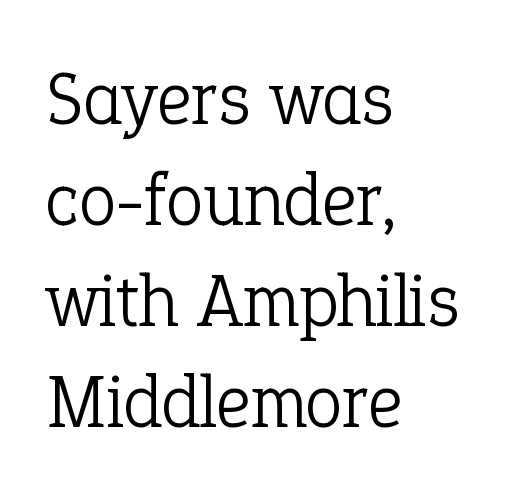
{"serif": "yes", "italic": "no", "bold": "no", "weight": "light", "width": "normal", "stroke_contrast": "low", "x_height": "medium", "monospaced": "no", "underline": "no", "align": "left", "line_spacing": "normal", "line_spacing_ratio": 1.33, "letter_spacing": "normal", "letter_spacing_em": 0.0, "glyph_px": 76}
